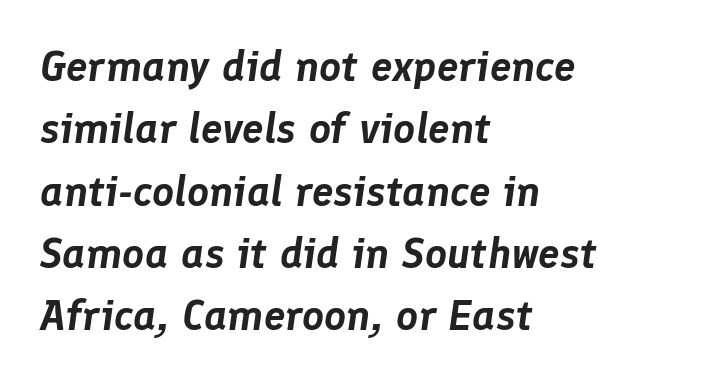
The specimen omits any rule beneath the text block's lines. Notice how descenders clear the ascenders below comfortably — that's standard leading. If you drew a ruler down the left edge, every line would touch it. In terms of letterspacing, this is plain default setting. Slanted lettering throughout.
